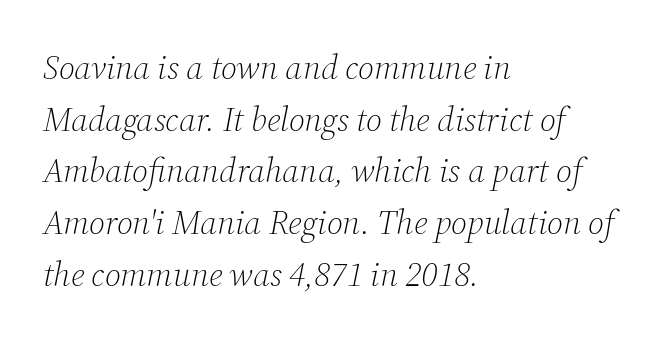
The image shows 34 px light serif type, italic (leaning right); set left-aligned, normal line spacing (1.52x), normal letter spacing, not underlined; medium stroke contrast and a medium x-height.
